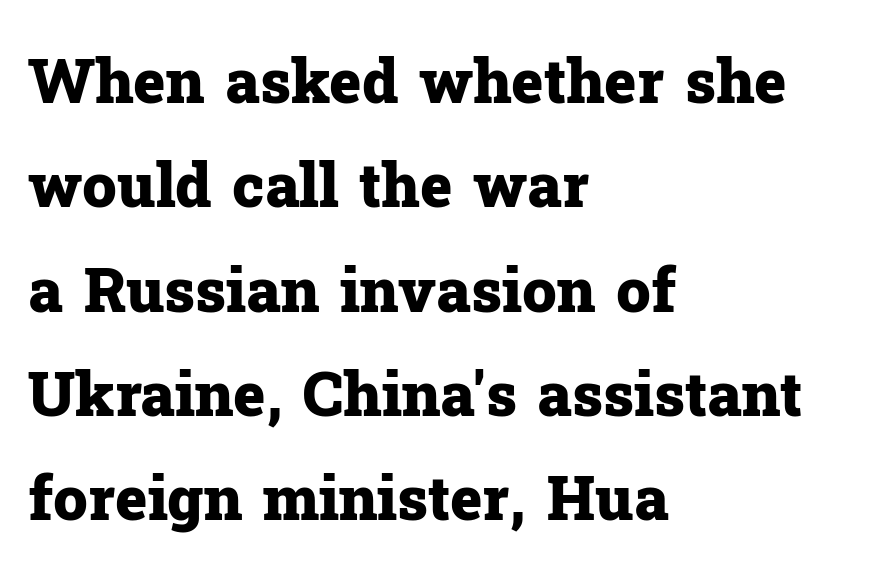
The image shows 61 px heavy serif type, upright; set left-aligned, line spacing 1.71x, normal letter spacing, not underlined; low stroke contrast and a medium x-height.
